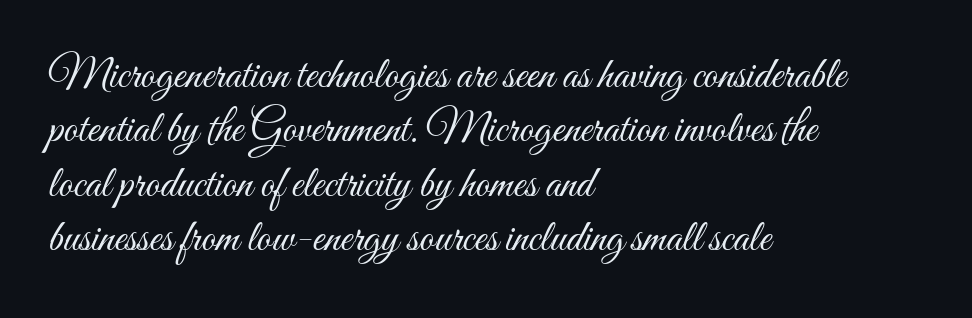
Q: Is the text bold? A: No.
Q: Is the text italic (slanted)? A: Yes.
Q: Is the text underlined? A: No.
Q: How is the paragraph aligned? A: Left-aligned.
Q: Is the spacing between letters normal or unusually wide? A: Normal.
Q: Width (condensed, normal, or wide)? A: Condensed.
Q: Stroke contrast? A: Medium.
Q: x-height? A: Small.
Q: Monospaced? A: No.
